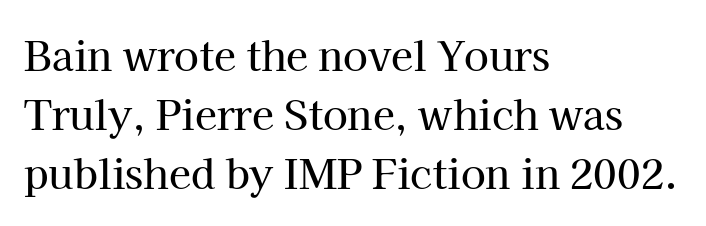
The rendering keeps characters at their native spacing. This sample uses a serif face. Each row of text sits above clean, open space. Vertical spacing — default.
